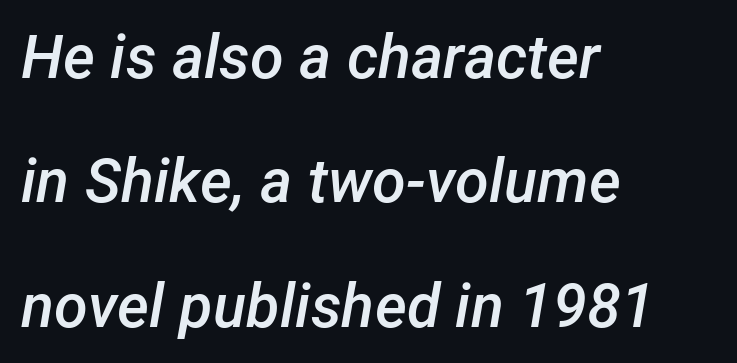
The image shows 61 px semibold type, italic (leaning right); set left-aligned, loose line spacing (2.04x), normal letter spacing, not underlined; low stroke contrast and a medium x-height.
